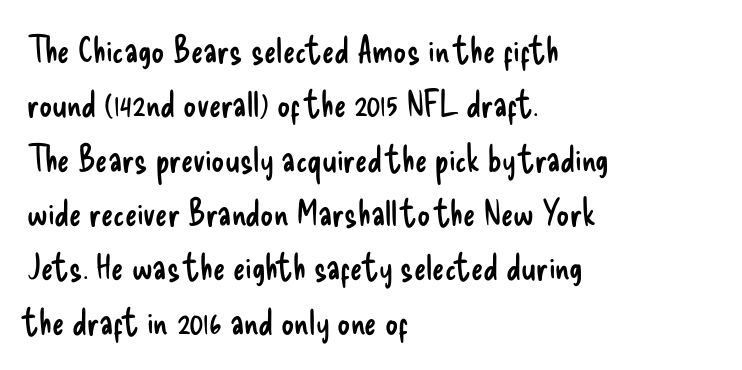
The image shows 36 px regular-weight, condensed sans-serif type, upright; set left-aligned, normal line spacing (1.51x), normal letter spacing, not underlined; low stroke contrast and a small x-height.
